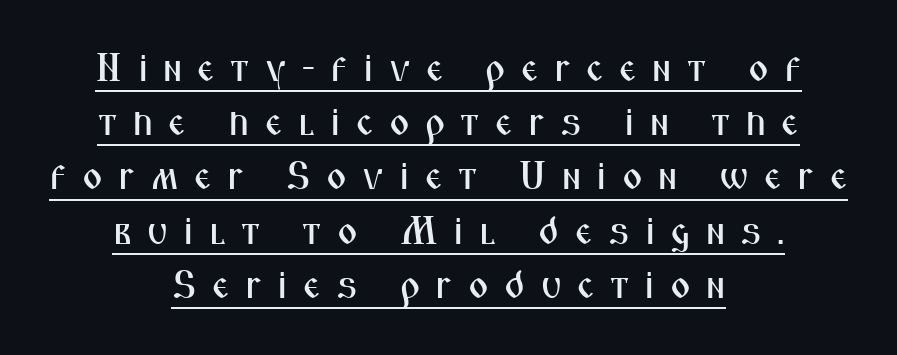
{"serif": "no", "italic": "no", "width": "condensed", "stroke_contrast": "medium", "x_height": "medium", "monospaced": "no", "underline": "yes", "align": "center", "line_spacing": "normal", "line_spacing_ratio": 1.39, "letter_spacing": "wide", "letter_spacing_em": 0.39, "glyph_px": 39}
